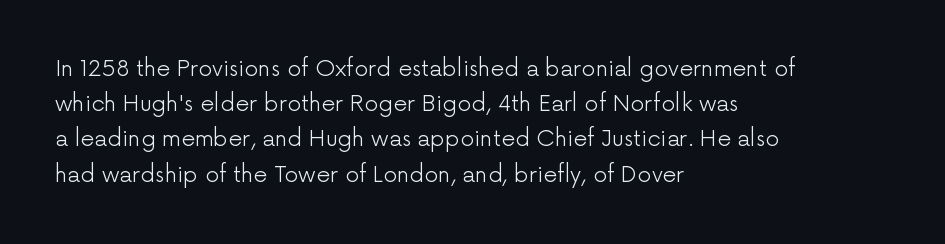
Q: Is the text bold? A: No.
Q: Is the text italic (slanted)? A: No, it is upright.
Q: Is the text underlined? A: No.
Q: How is the paragraph aligned? A: Left-aligned.
Q: Is the spacing between letters normal or unusually wide? A: Normal.
Q: Is the spacing between lines tight, normal or loose? A: Normal.
